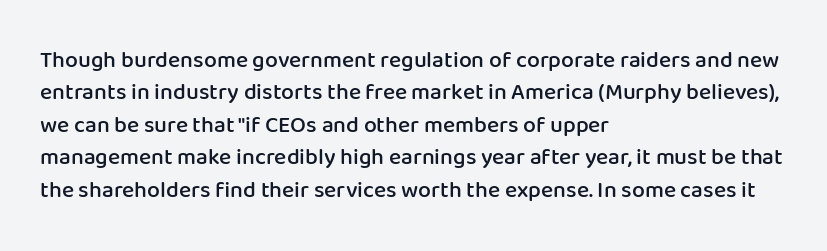
Compared with typical body copy, the letter spacing here is the same. The ragged edge is on the right, which tells us the setting is flush left. The line-height multiplier appears to be the usual default. Is the type bold? Partly — it's a semibold, heavier than regular but not fully bold. Style check: upright.
